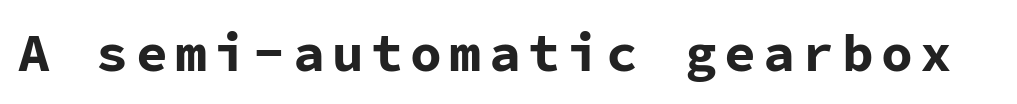
Any mark beneath the type? The region is blank. Every character here occupies the same horizontal width, giving the sample a typewriter-like rhythm. Serifs: no, the terminals of the letterforms are clean. Set as a true bold cut, around the 700 mark.
